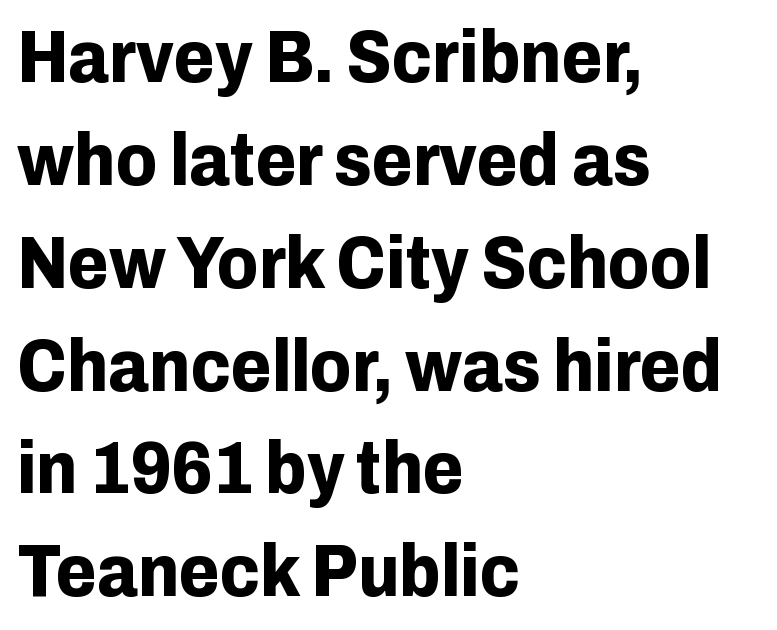
Q: Is the text bold? A: Yes.
Q: Is the text italic (slanted)? A: No, it is upright.
Q: Is the typeface a serif or a sans-serif typeface? A: Sans-serif.
Q: Is the text underlined? A: No.
Q: How is the paragraph aligned? A: Left-aligned.
Q: Is the spacing between letters normal or unusually wide? A: Normal.
Q: Is the spacing between lines tight, normal or loose? A: Normal.
Q: Width (condensed, normal, or wide)? A: Normal.
Q: Stroke contrast? A: Low.
Q: x-height? A: Medium.
Q: Monospaced? A: No.
